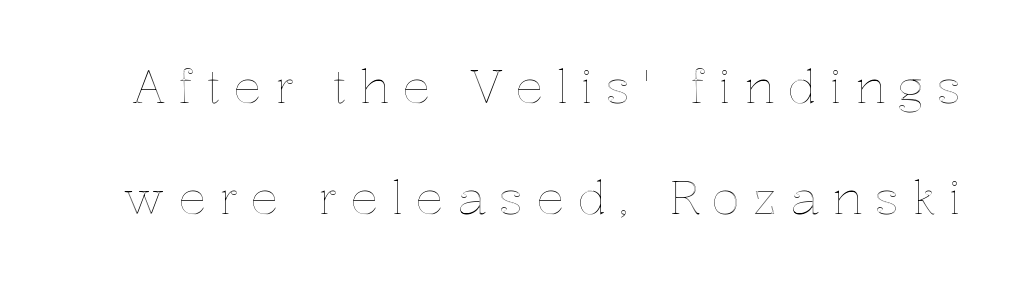
Short note: letters widely spaced. Does the lettering tilt? It doesn't — this is upright. How would I describe the line gaps? Wide and relaxed. This rendering features lettering with no underline.
